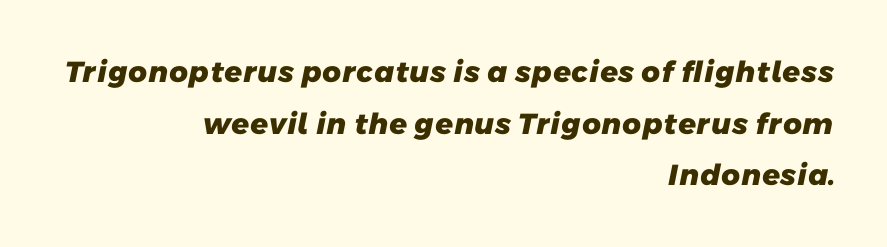
The image shows 29 px heavy sans-serif type; set right-aligned, line spacing 1.78x, normal letter spacing, not underlined; low stroke contrast and a medium x-height.
